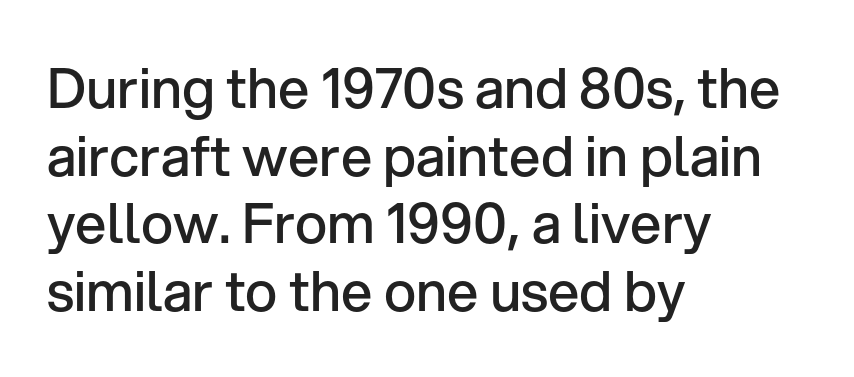
The glyphs are unaccompanied by any horizontal stroke below them. The glyphs in this specimen are sans serif. What stands out about the letter spacing? Nothing — it is the standard amount. The type sits square on the baseline with zero lean.
